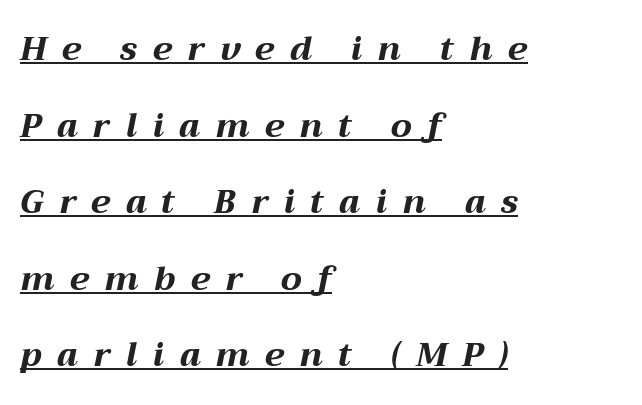
The image shows 33 px bold, wide type, italic (leaning right); set left-aligned, loose line spacing (2.32x), unusually wide letter spacing (+0.47 em), underlined; medium stroke contrast and a medium x-height.
